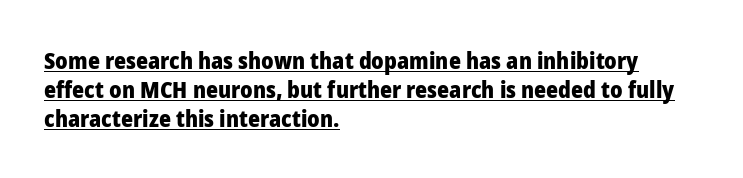
The image shows 23 px bold type, upright; set left-aligned, normal line spacing (1.26x), normal letter spacing, underlined.
